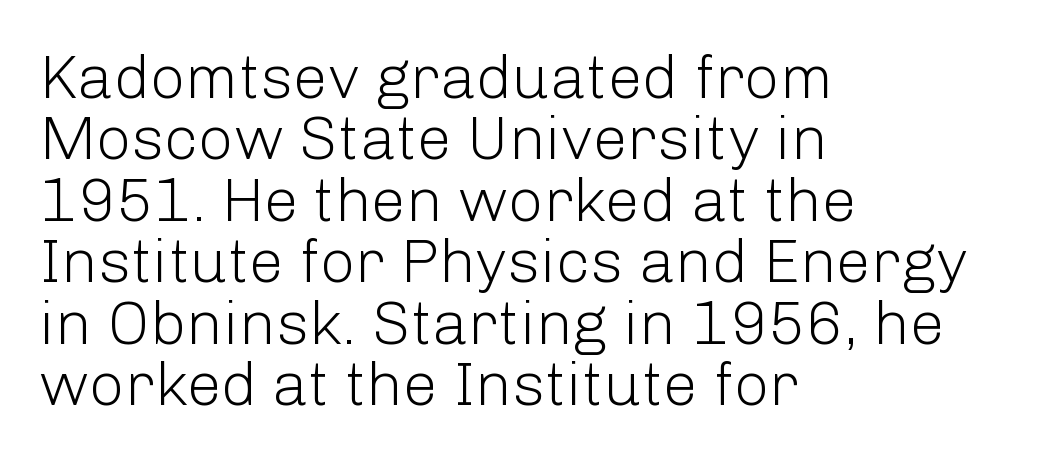
Characters remain perfectly vertical along every line. Check under the words: just untouched page. The text was rendered using a sans face with plain stroke endings. Horizontal bands of white between lines are thin slivers. Horizontally, the lines are justified to the leading edge only. Proportional: the letters do not fall into vertical columns.
